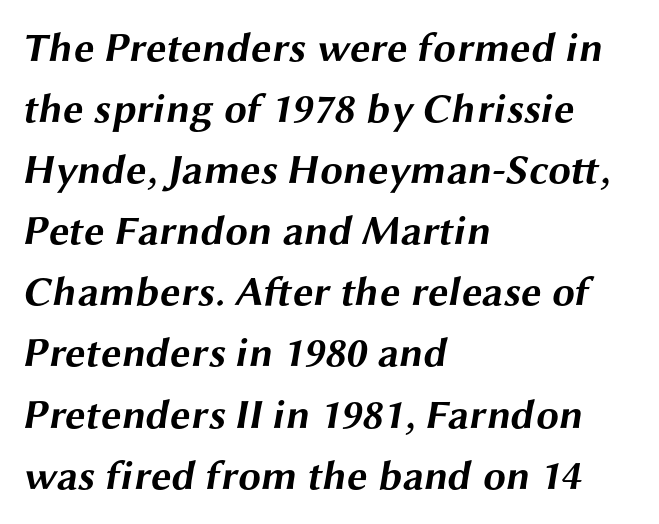
Strokes here are thick enough to call this a true bold. The face used here is proportionally spaced, like ordinary book or web type. The horizontal fit of the characters is conventional and even. Students, observe: this is what conventionally led text looks like.
